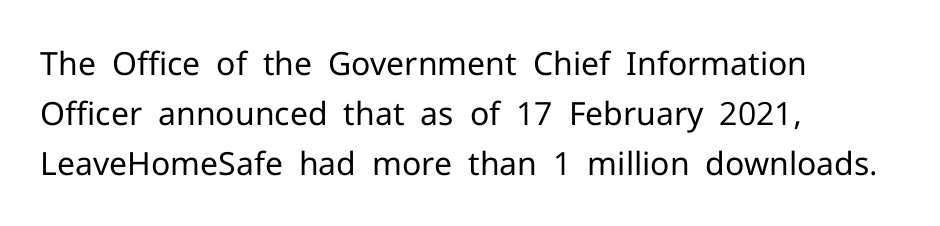
Caption: face not bold, strokes unweighted. Any mark beneath the type? The region is blank. In terms of letterform style, serifs are entirely absent. The typography opts for an upright posture over an oblique one. The ragged edge is on the right, which tells us the setting is flush left. The horizontal fit of the characters is conventional and even.
